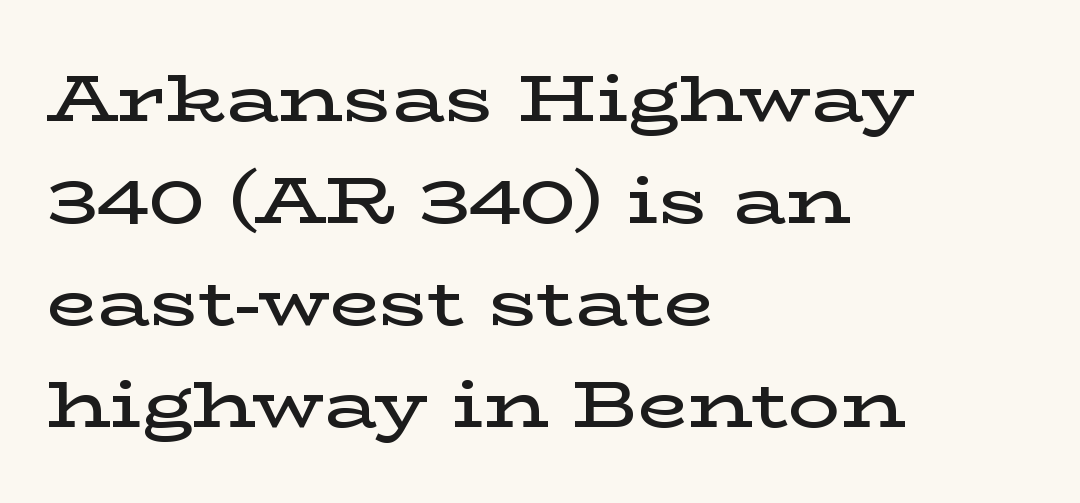
The image shows 65 px semibold, wide serif type, upright; set left-aligned, normal line spacing (1.57x), normal letter spacing, not underlined; low stroke contrast and a medium x-height.
